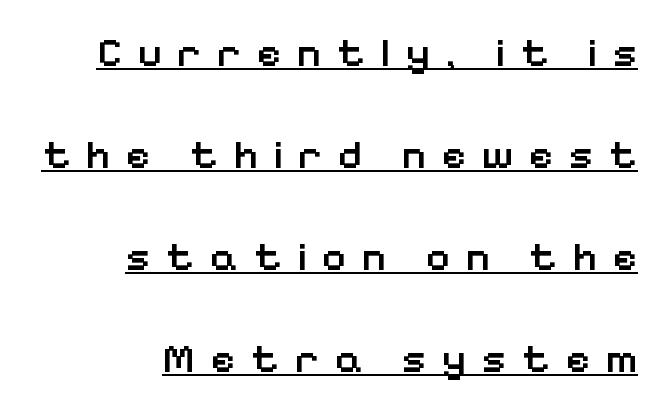
The image shows 42 px semibold sans-serif type, upright; set right-aligned, loose line spacing (2.43x), unusually wide letter spacing (+0.36 em), underlined; low stroke contrast and a medium x-height.
